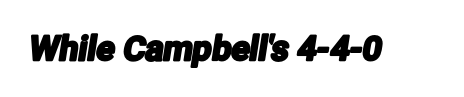
Q: Is the typeface a serif or a sans-serif typeface? A: Sans-serif.
Q: Is the text underlined? A: No.
Q: Is the spacing between letters normal or unusually wide? A: Normal.
Q: Width (condensed, normal, or wide)? A: Condensed.
Q: Stroke contrast? A: Low.
Q: x-height? A: Medium.
Q: Monospaced? A: No.
